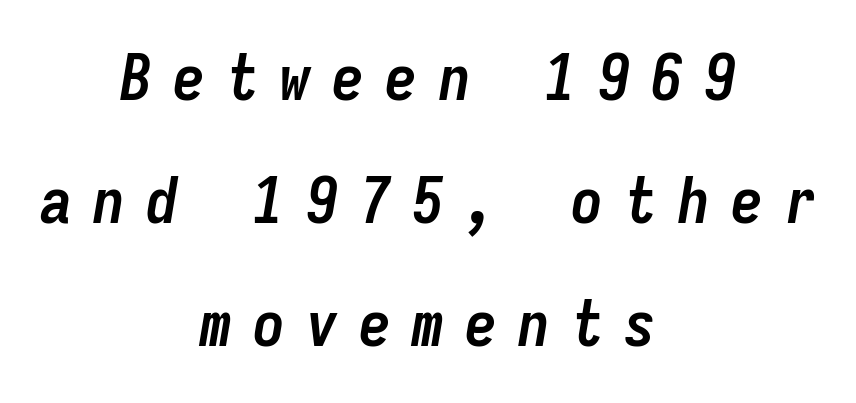
{"italic": "yes", "lean": "right", "slant_degrees": 9, "bold": "yes", "weight": "semibold", "width": "condensed", "stroke_contrast": "low", "x_height": "medium", "monospaced": "yes", "underline": "no", "align": "center", "line_spacing": "loose", "line_spacing_ratio": 1.92, "letter_spacing": "wide", "letter_spacing_em": 0.33, "glyph_px": 64}
